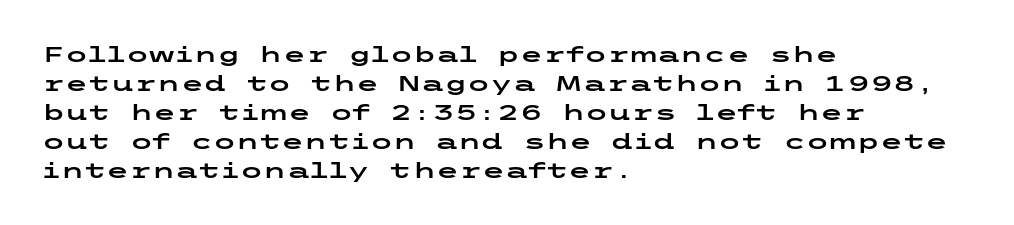
{"italic": "no", "underline": "no", "align": "left", "line_spacing": "normal", "line_spacing_ratio": 1.38, "letter_spacing": "normal", "letter_spacing_em": 0.0, "glyph_px": 21}
